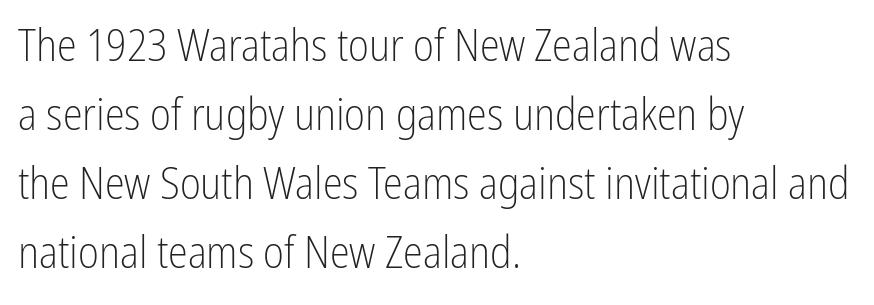
Q: Is the text bold? A: No.
Q: Is the text italic (slanted)? A: No, it is upright.
Q: Is the typeface a serif or a sans-serif typeface? A: Sans-serif.
Q: Is the text underlined? A: No.
Q: How is the paragraph aligned? A: Left-aligned.
Q: Is the spacing between letters normal or unusually wide? A: Normal.
Q: Is the spacing between lines tight, normal or loose? A: Normal.
Q: Width (condensed, normal, or wide)? A: Condensed.
Q: Stroke contrast? A: Low.
Q: x-height? A: Medium.
Q: Monospaced? A: No.
